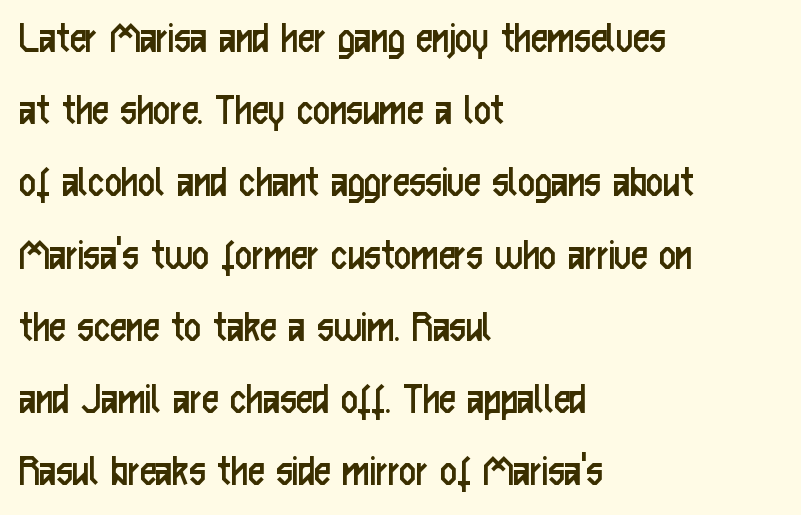
Q: Is the text bold? A: No.
Q: Is the text italic (slanted)? A: No, it is upright.
Q: Is the typeface a serif or a sans-serif typeface? A: Sans-serif.
Q: Is the text underlined? A: No.
Q: How is the paragraph aligned? A: Left-aligned.
Q: Is the spacing between letters normal or unusually wide? A: Normal.
Q: Is the spacing between lines tight, normal or loose? A: Normal.
Q: Width (condensed, normal, or wide)? A: Condensed.
Q: Stroke contrast? A: Low.
Q: x-height? A: Medium.
Q: Monospaced? A: No.
